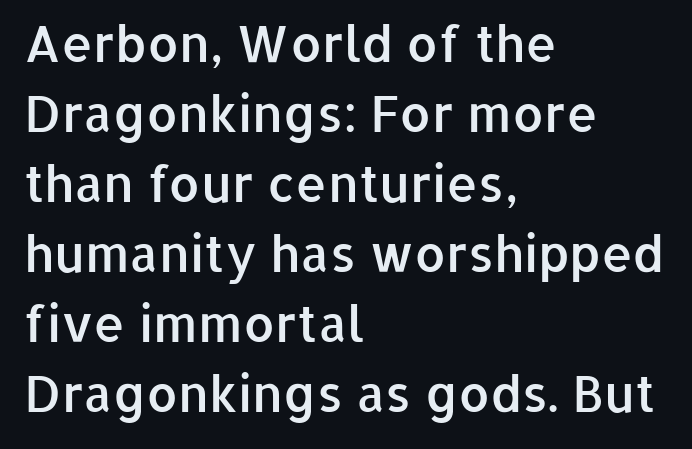
The image shows 50 px semibold sans-serif type, upright; set left-aligned, normal line spacing (1.4x), normal letter spacing, not underlined; low stroke contrast and a medium x-height.
